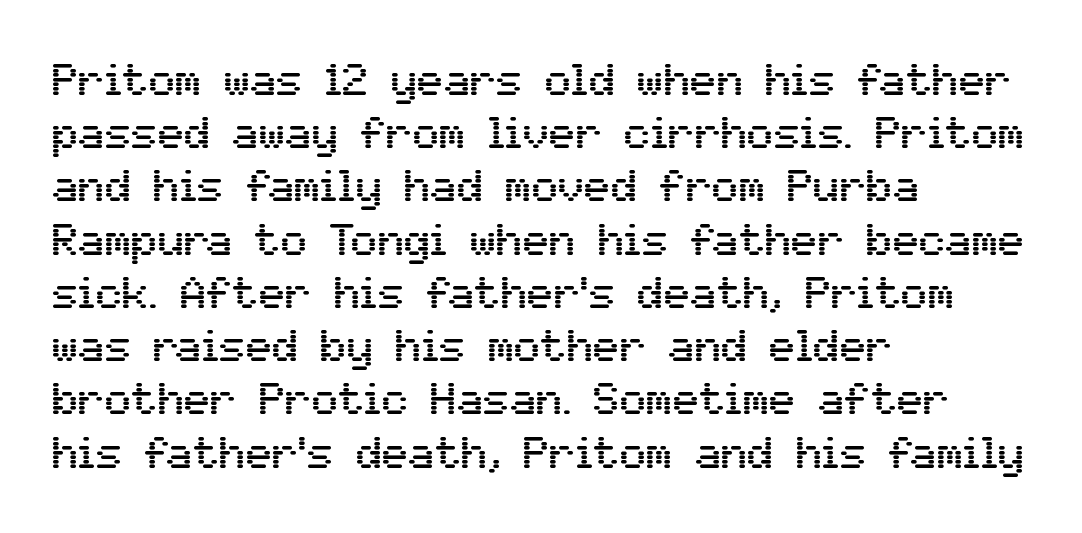
The letters stand straight up with perfectly vertical stems. Nope, no serifs anywhere on these letters. Default kerning and tracking; the words read as compact shapes. Layout note: lines flush left. Nobody drew a line under any word here.
